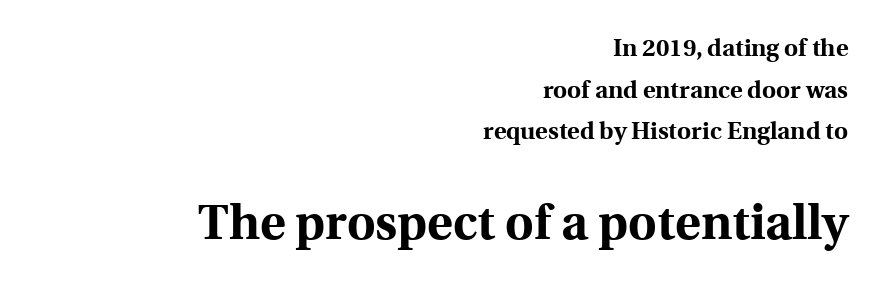
Q: Is the text bold? A: Yes.
Q: Is the text italic (slanted)? A: No, it is upright.
Q: Is the typeface a serif or a sans-serif typeface? A: Serif.
Q: Is the text underlined? A: No.
Q: How is the paragraph aligned? A: Right-aligned.
Q: Is the spacing between letters normal or unusually wide? A: Normal.
Q: Which block of text is set in a larger size, the first (top) or the second (bottom)? A: The second (bottom) one.
Q: Width (condensed, normal, or wide)? A: Normal.
Q: x-height? A: Medium.
Q: Monospaced? A: No.
